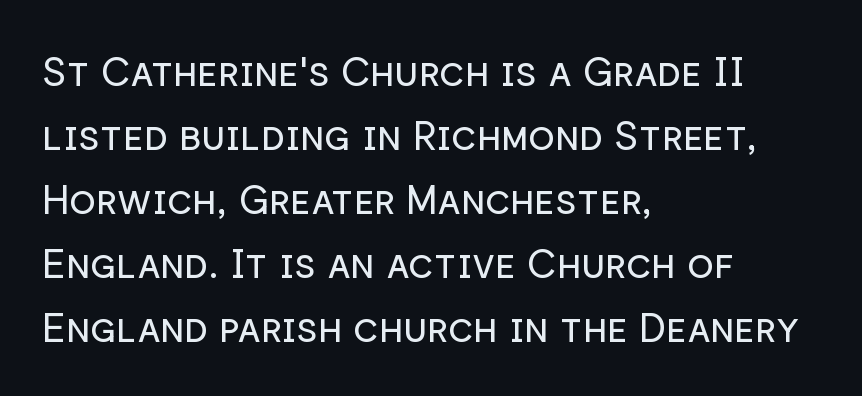
Q: Is the text bold? A: No.
Q: Is the text italic (slanted)? A: No, it is upright.
Q: Is the typeface a serif or a sans-serif typeface? A: Sans-serif.
Q: Is the text underlined? A: No.
Q: How is the paragraph aligned? A: Left-aligned.
Q: Is the spacing between letters normal or unusually wide? A: Normal.
Q: Is the spacing between lines tight, normal or loose? A: Normal.
Q: Width (condensed, normal, or wide)? A: Normal.
Q: Stroke contrast? A: Low.
Q: x-height? A: Medium.
Q: Monospaced? A: No.
